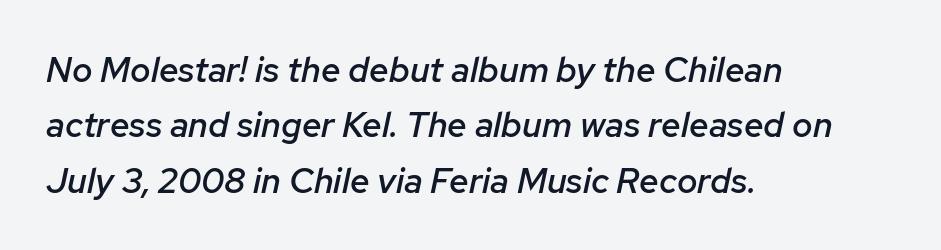
The image shows 35 px semibold type, italic (leaning right); set left-aligned, normal line spacing (1.58x), normal letter spacing, not underlined; low stroke contrast and a medium x-height.
